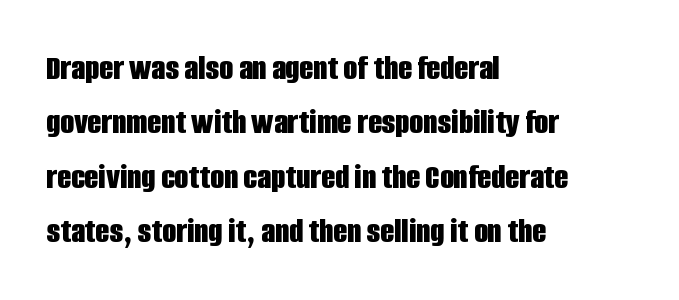
A clean baseline with only descenders dipping below it. A normal amount of white space separates one row of letters from the next. The characters display no serif detailing; their extremities are plain. Looks like regular typesetting: each glyph gets only the width it needs. The horizontal fit of the characters is conventional and even.
